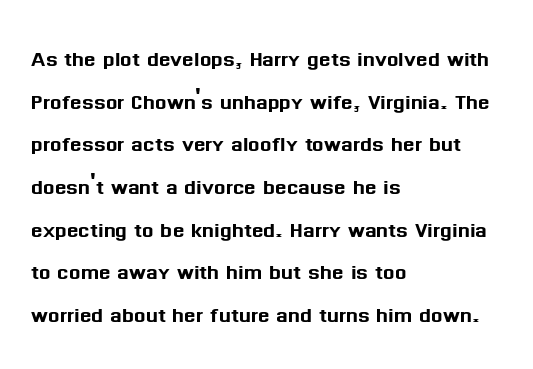
The words here are not underlined. Upright lettering throughout. This rendering leaves character spacing at its baseline value. These lines stack with their left ends in a neat column. Vertical spacing — default.
